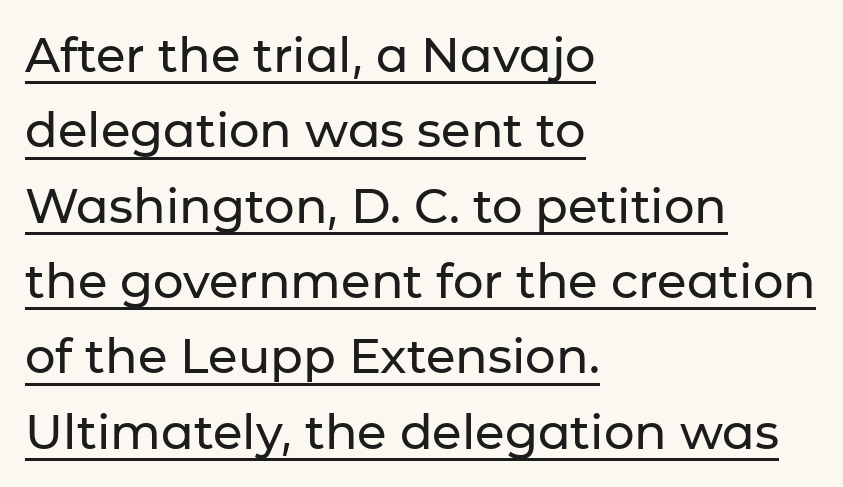
{"serif": "no", "italic": "no", "width": "normal", "stroke_contrast": "low", "x_height": "medium", "monospaced": "no", "underline": "yes", "align": "left", "line_spacing": "normal", "line_spacing_ratio": 1.57, "letter_spacing": "normal", "letter_spacing_em": 0.0, "glyph_px": 48}
